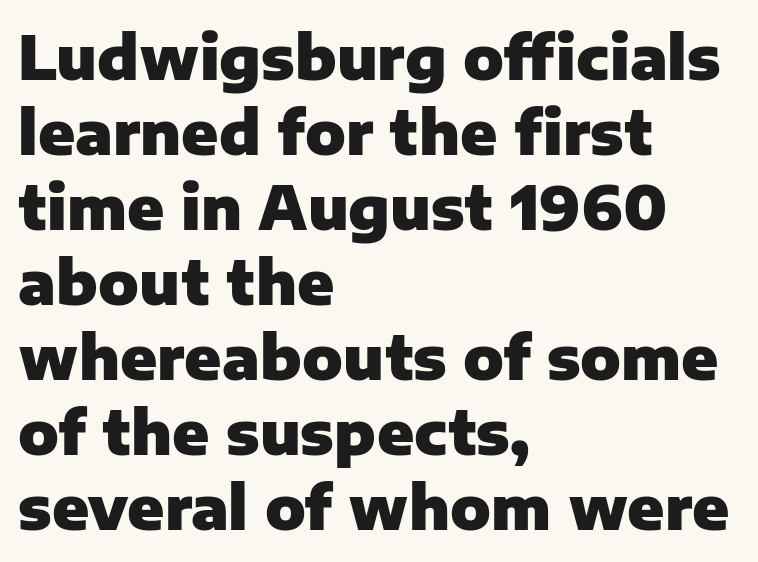
Underline: absent. Proportional: the letters do not fall into vertical columns. Emphasis by weight is at full strength: bold. Casual observation: everything's shoved over to the left.
